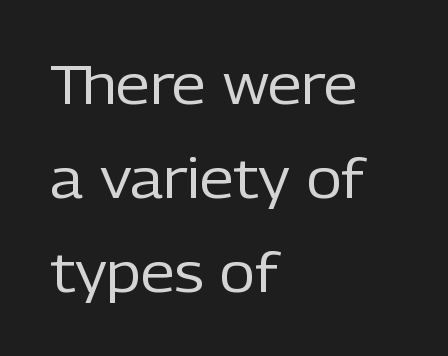
The image shows 55 px regular-weight sans-serif type, upright; set left-aligned, line spacing 1.71x, normal letter spacing, not underlined; low stroke contrast and a medium x-height.
